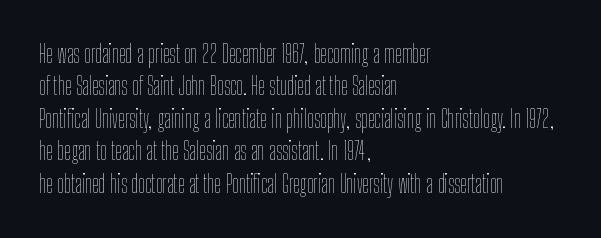
Q: Is the text bold? A: No.
Q: Is the text italic (slanted)? A: No, it is upright.
Q: Is the text underlined? A: No.
Q: How is the paragraph aligned? A: Left-aligned.
Q: Is the spacing between letters normal or unusually wide? A: Normal.
Q: Is the spacing between lines tight, normal or loose? A: Normal.
